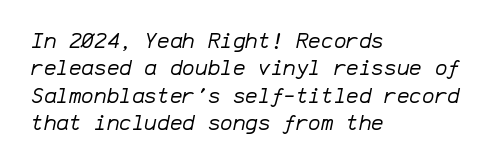
Q: Is the text bold? A: No.
Q: Is the text italic (slanted)? A: Yes, it leans right by about 12 degrees.
Q: Is the text underlined? A: No.
Q: How is the paragraph aligned? A: Left-aligned.
Q: Is the spacing between letters normal or unusually wide? A: Normal.
Q: Is the spacing between lines tight, normal or loose? A: Normal.
